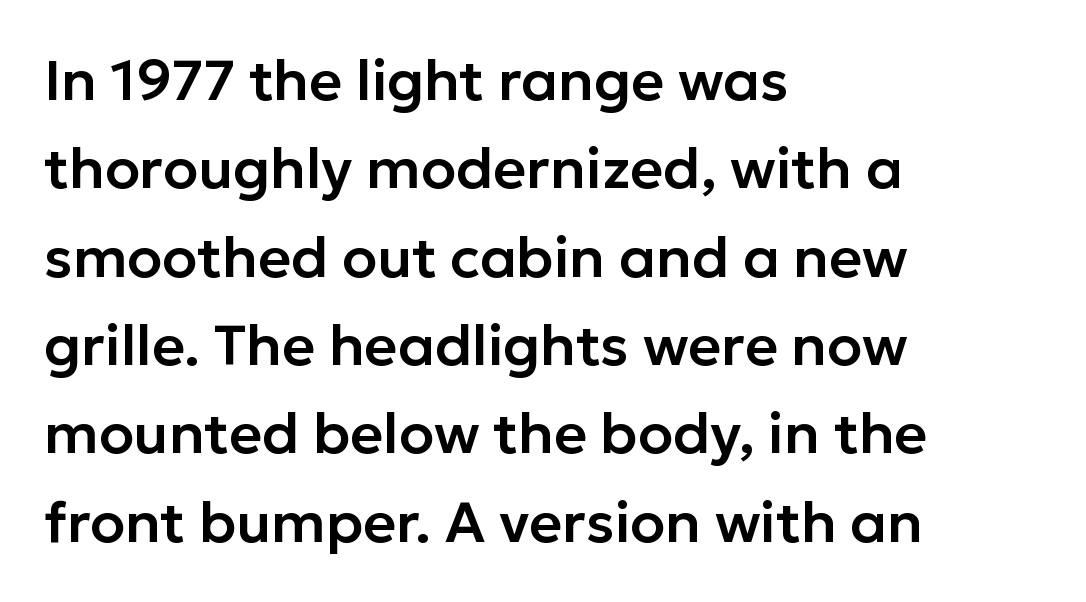
The image shows 57 px sans-serif type, upright; set left-aligned, normal line spacing (1.55x), normal letter spacing, not underlined; low stroke contrast and a medium x-height.
